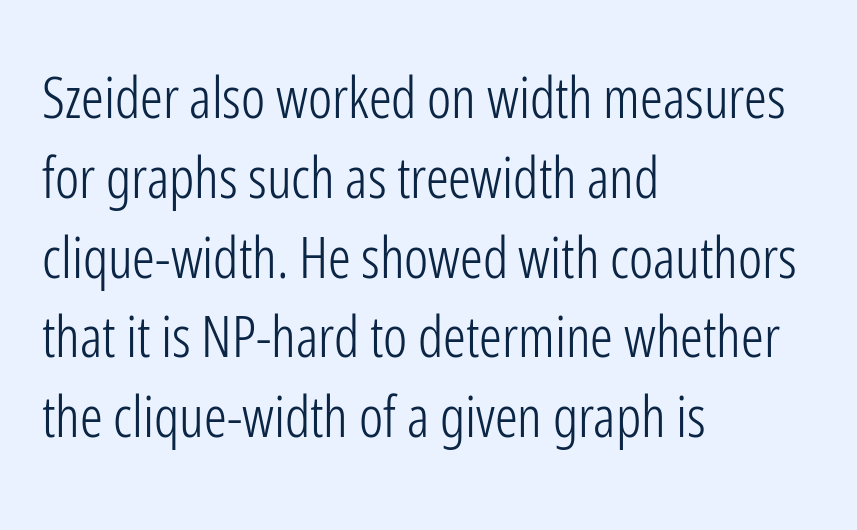
Q: Is the text bold? A: No.
Q: Is the text italic (slanted)? A: No, it is upright.
Q: Is the typeface a serif or a sans-serif typeface? A: Sans-serif.
Q: Is the text underlined? A: No.
Q: How is the paragraph aligned? A: Left-aligned.
Q: Is the spacing between letters normal or unusually wide? A: Normal.
Q: Is the spacing between lines tight, normal or loose? A: Normal.
Q: Width (condensed, normal, or wide)? A: Condensed.
Q: Stroke contrast? A: Low.
Q: x-height? A: Medium.
Q: Monospaced? A: No.
